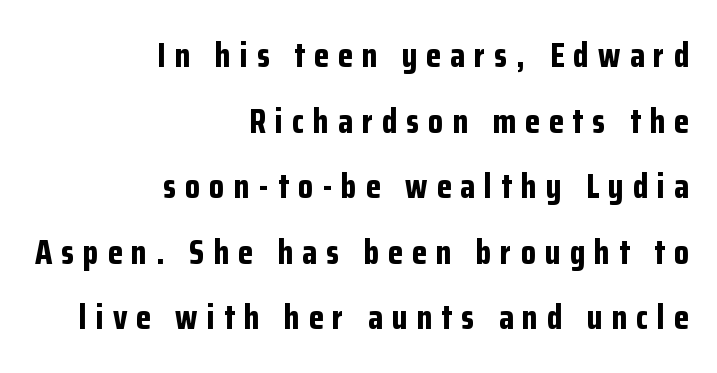
This sample uses expanded letter spacing, leaving extra air between glyphs. Note: no serifs on the glyphs. Look at the stroke-to-counter ratio: heavy, a bold. The zone under the glyphs is completely vacant. Looks like regular typesetting: each glyph gets only the width it needs.
